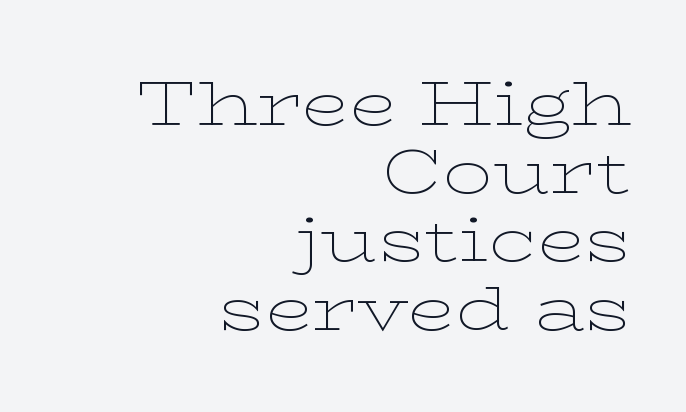
Q: Is the text bold? A: No.
Q: Is the text italic (slanted)? A: No, it is upright.
Q: Is the typeface a serif or a sans-serif typeface? A: Serif.
Q: Is the text underlined? A: No.
Q: How is the paragraph aligned? A: Right-aligned.
Q: Is the spacing between letters normal or unusually wide? A: Normal.
Q: Is the spacing between lines tight, normal or loose? A: Tight.
Q: Width (condensed, normal, or wide)? A: Wide.
Q: Stroke contrast? A: Low.
Q: x-height? A: Medium.
Q: Monospaced? A: No.
